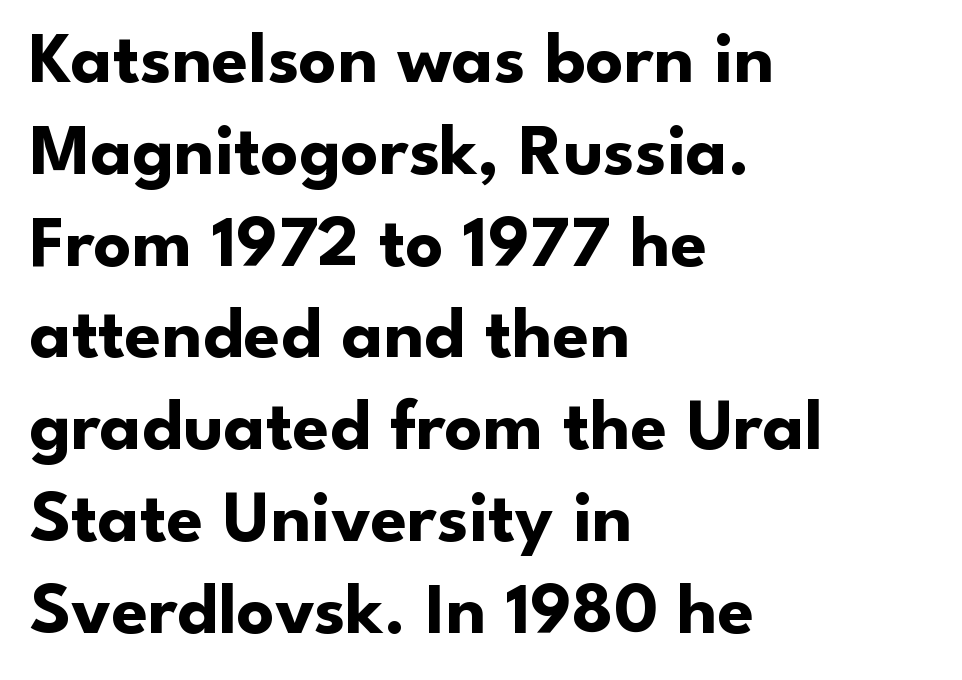
{"serif": "no", "italic": "no", "bold": "yes", "weight": "bold", "width": "normal", "stroke_contrast": "low", "x_height": "small", "monospaced": "no", "underline": "no", "align": "left", "line_spacing_ratio": 1.24, "letter_spacing": "normal", "letter_spacing_em": 0.0, "glyph_px": 74}
